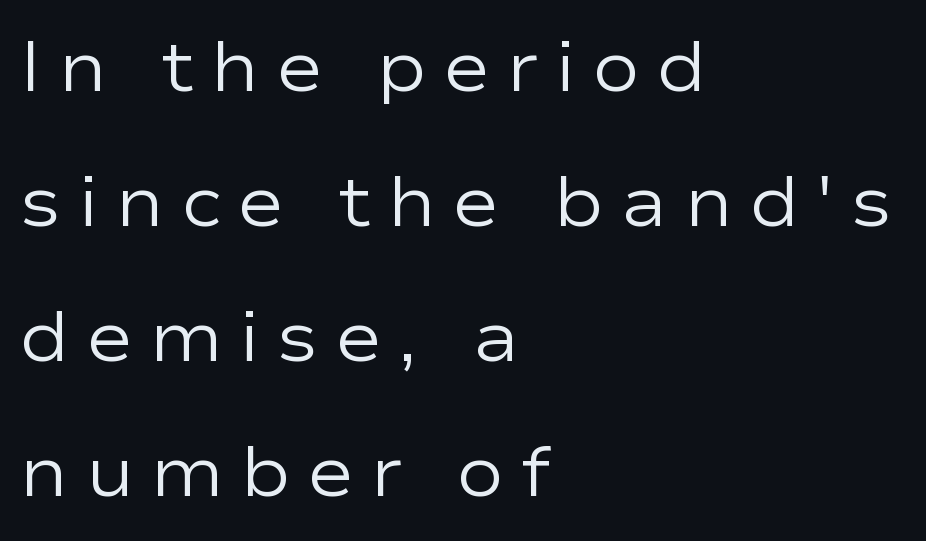
Q: Is the text bold? A: No.
Q: Is the text italic (slanted)? A: No, it is upright.
Q: Is the typeface a serif or a sans-serif typeface? A: Sans-serif.
Q: Is the text underlined? A: No.
Q: How is the paragraph aligned? A: Left-aligned.
Q: Is the spacing between letters normal or unusually wide? A: Unusually wide.
Q: Is the spacing between lines tight, normal or loose? A: Loose.
Q: Width (condensed, normal, or wide)? A: Wide.
Q: Stroke contrast? A: Low.
Q: x-height? A: Medium.
Q: Monospaced? A: No.
